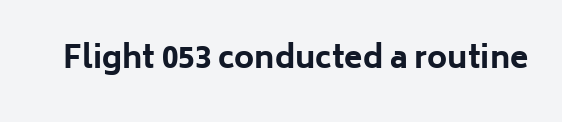
The image shows 30 px bold sans-serif type, upright; set normal letter spacing, not underlined; low stroke contrast and a medium x-height.
